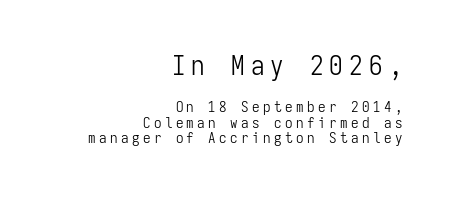
The image shows 27 px text type, upright; set right-aligned, tight line spacing (1.03x), unusually wide letter spacing (+0.23 em), not underlined; the first (top) block is 1.8x larger.
